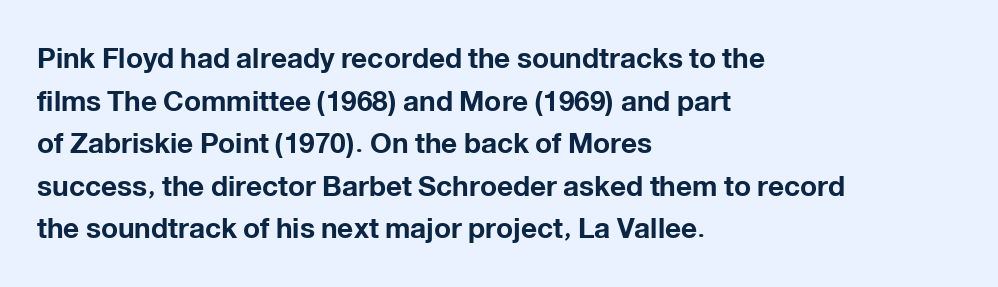
Each letter keeps its own natural width here, so spacing adapts to shape. Its strokes are broad and dark, the hallmark of bold type. The font's upright variant was chosen for this text. Classification — sans serif. Just letters on the line, the space beneath them empty. A normal amount of white space separates one row of letters from the next.
